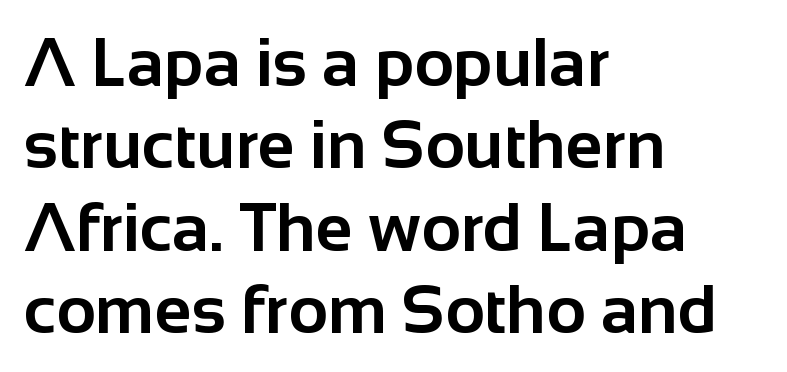
{"serif": "no", "italic": "no", "bold": "yes", "weight": "bold", "width": "normal", "stroke_contrast": "low", "x_height": "medium", "monospaced": "no", "underline": "no", "align": "left", "line_spacing_ratio": 1.21, "letter_spacing": "normal", "letter_spacing_em": 0.0, "glyph_px": 68}
